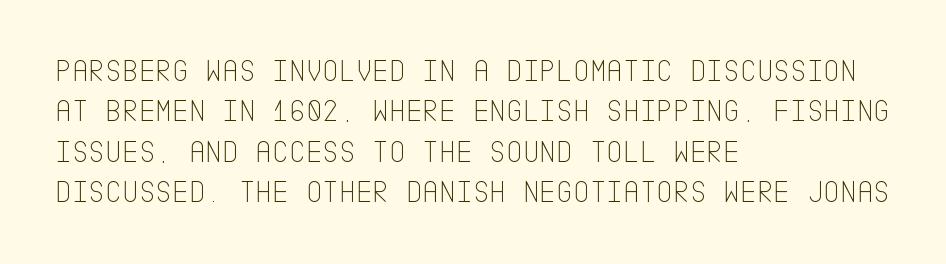
Q: Is the text bold? A: No.
Q: Is the text italic (slanted)? A: No, it is upright.
Q: Is the typeface a serif or a sans-serif typeface? A: Sans-serif.
Q: Is the text underlined? A: No.
Q: How is the paragraph aligned? A: Left-aligned.
Q: Is the spacing between letters normal or unusually wide? A: Normal.
Q: Is the spacing between lines tight, normal or loose? A: Normal.
Q: Width (condensed, normal, or wide)? A: Condensed.
Q: Stroke contrast? A: Low.
Q: x-height? A: Large.
